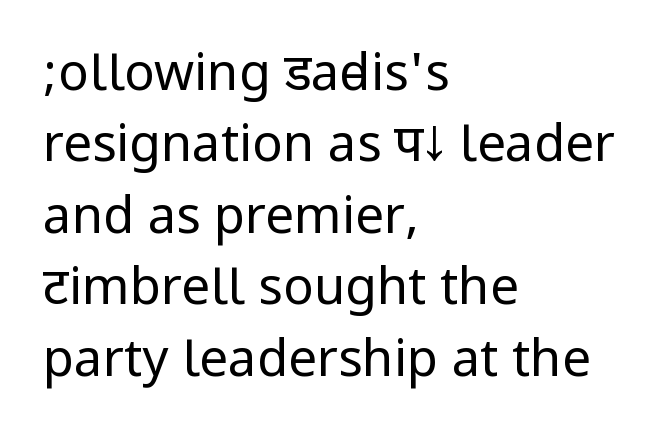
{"serif": "no", "italic": "no", "bold": "no", "weight": "regular", "width": "condensed", "stroke_contrast": "low", "underline": "no", "align": "left", "line_spacing": "normal", "line_spacing_ratio": 1.4, "letter_spacing": "normal", "letter_spacing_em": 0.0, "glyph_px": 51}
